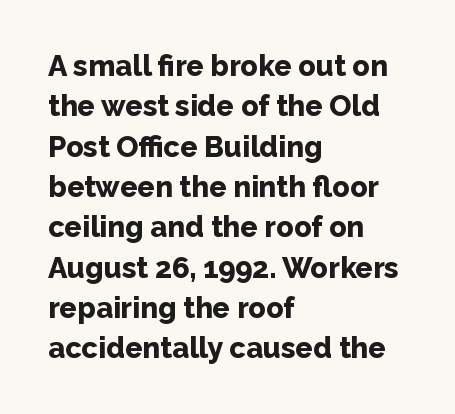
Q: Is the text bold? A: Yes.
Q: Is the text italic (slanted)? A: No, it is upright.
Q: Is the typeface a serif or a sans-serif typeface? A: Sans-serif.
Q: Is the text underlined? A: No.
Q: How is the paragraph aligned? A: Left-aligned.
Q: Is the spacing between letters normal or unusually wide? A: Normal.
Q: Is the spacing between lines tight, normal or loose? A: Normal.
Q: Width (condensed, normal, or wide)? A: Normal.
Q: Stroke contrast? A: Low.
Q: x-height? A: Medium.
Q: Monospaced? A: No.
